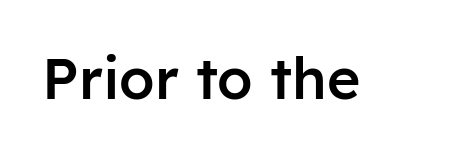
The characters display no serif detailing; their extremities are plain. Typesetter's note: demi weight, one step under bold. The horizontal fit of the characters is conventional and even. Bare-footed words on every line.
